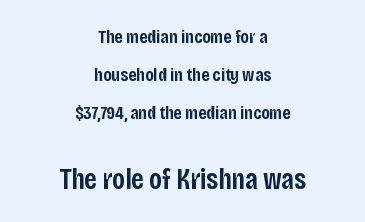
{"serif": "no", "italic": "no", "bold": "semi", "weight": "semibold", "width": "condensed", "stroke_contrast": "low", "x_height": "large", "monospaced": "no", "underline": "no", "align": "center", "line_spacing": "loose", "line_spacing_ratio": 1.99, "letter_spacing": "normal", "letter_spacing_em": 0.0, "larger_block": "second", "size_ratio": 1.53, "glyph_px": 29}
